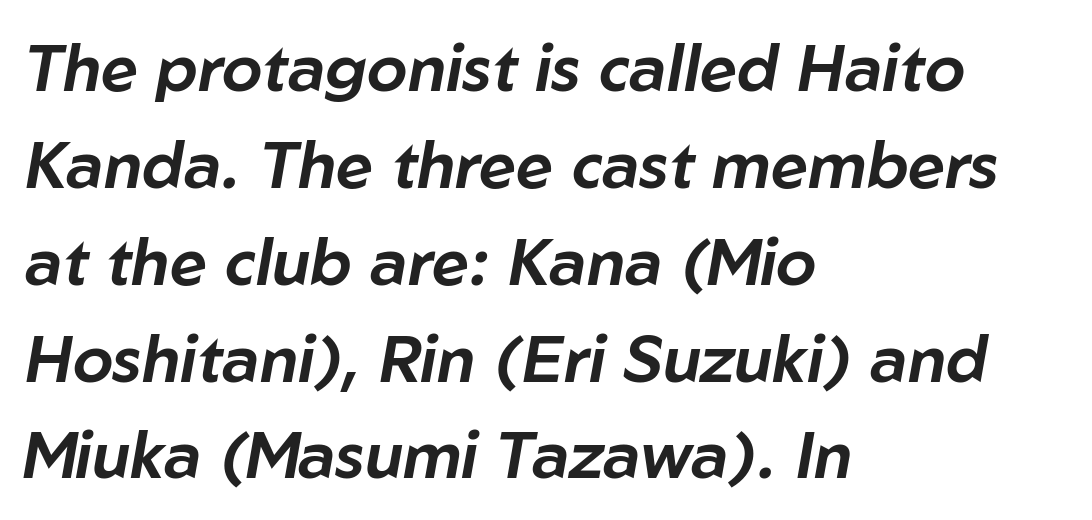
The image shows 65 px text type, italic (leaning right); set left-aligned, normal line spacing (1.49x), normal letter spacing, not underlined; low stroke contrast and a medium x-height.
